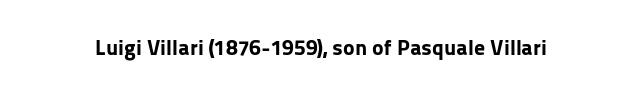
{"italic": "no", "bold": "yes", "underline": "no", "letter_spacing": "normal", "letter_spacing_em": 0.0, "glyph_px": 22}
